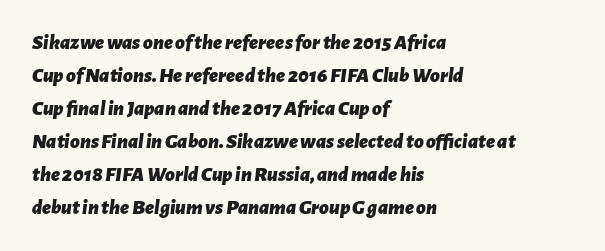
{"italic": "yes", "lean": "right", "slant_degrees": 7, "bold": "yes", "underline": "no", "align": "left", "line_spacing": "normal", "line_spacing_ratio": 1.57, "letter_spacing": "normal", "letter_spacing_em": 0.0, "glyph_px": 21}
